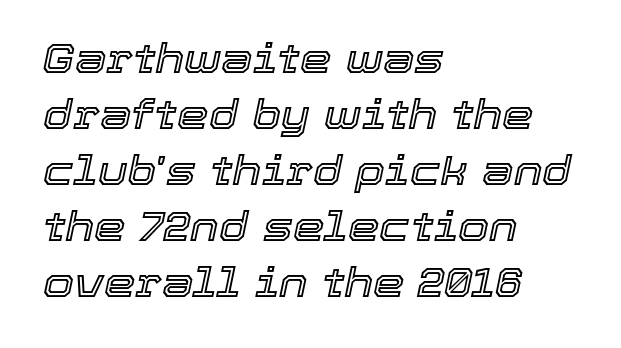
{"italic": "yes", "lean": "right", "slant_degrees": 12, "width": "normal", "x_height": "medium", "monospaced": "no", "underline": "no", "align": "left", "line_spacing": "normal", "line_spacing_ratio": 1.4, "letter_spacing": "normal", "letter_spacing_em": 0.0, "glyph_px": 40}
